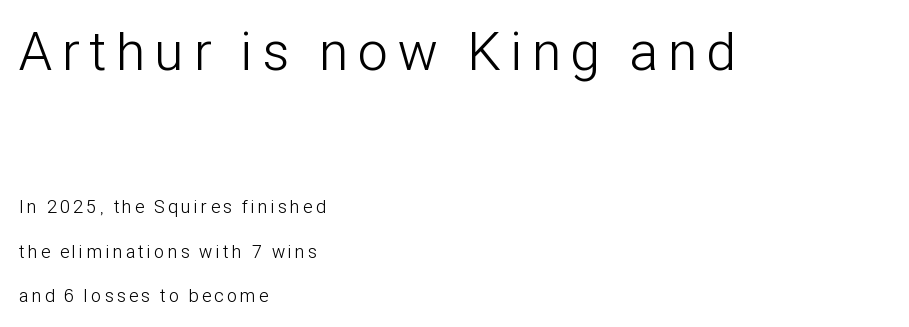
{"serif": "no", "italic": "no", "bold": "no", "weight": "light", "width": "condensed", "stroke_contrast": "low", "x_height": "medium", "monospaced": "no", "underline": "no", "align": "left", "line_spacing": "loose", "line_spacing_ratio": 2.48, "larger_block": "first", "size_ratio": 3.0, "glyph_px": 54}
